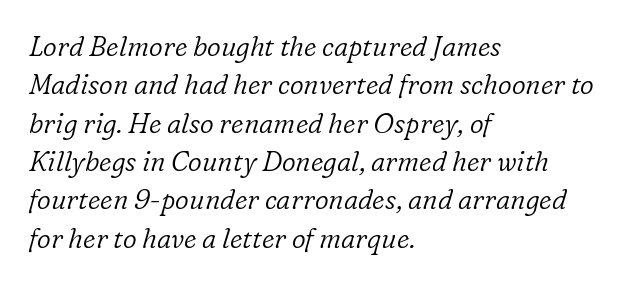
{"italic": "yes", "lean": "right", "slant_degrees": 16, "bold": "no", "underline": "no", "align": "left", "line_spacing": "normal", "line_spacing_ratio": 1.42, "letter_spacing": "normal", "letter_spacing_em": 0.0, "glyph_px": 27}
